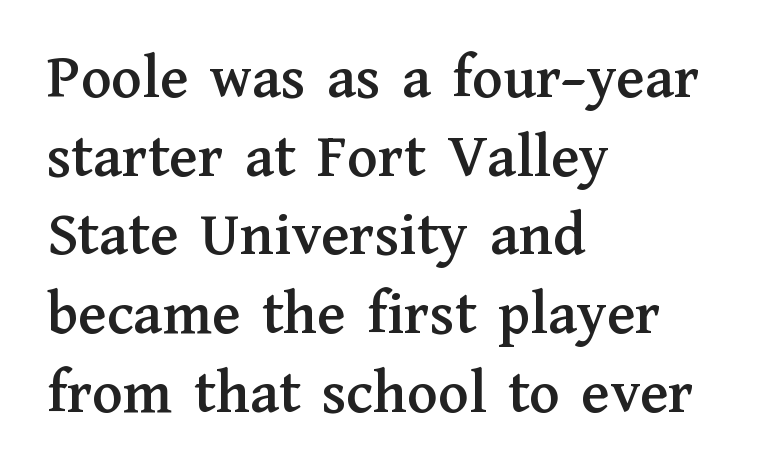
Reading down the block, your eye returns to a fixed left position each line. Does the lettering tilt? It doesn't — this is upright. The font family rendered here belongs to the serif group. Reading down the column, the eye jumps a familiar distance to each next line. Each letter keeps its own natural width here, so spacing adapts to shape. Has an underline been added? It has not.
